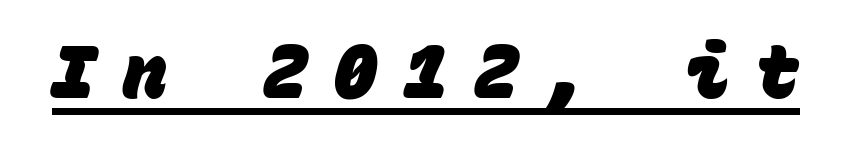
{"serif": "no", "bold": "yes", "weight": "heavy", "width": "normal", "stroke_contrast": "low", "x_height": "large", "monospaced": "yes", "underline": "yes", "letter_spacing": "wide", "letter_spacing_em": 0.35, "glyph_px": 74}
